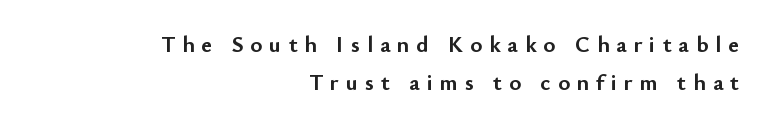
{"italic": "no", "bold": "yes", "underline": "no", "align": "right", "line_spacing": "normal", "line_spacing_ratio": 1.65, "letter_spacing": "wide", "letter_spacing_em": 0.3, "glyph_px": 23}
